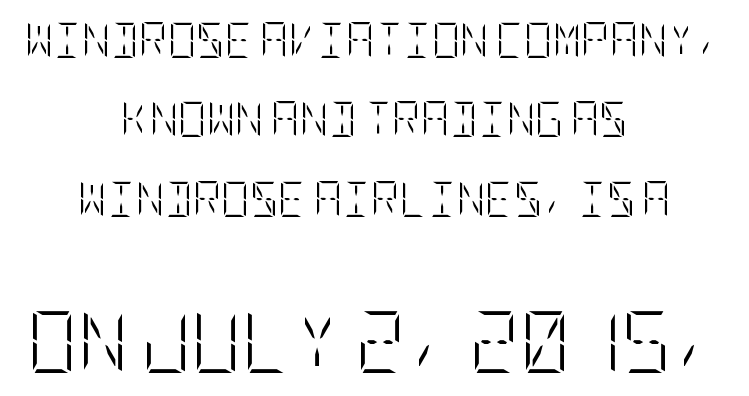
{"italic": "no", "bold": "no", "weight": "light", "width": "condensed", "stroke_contrast": "low", "x_height": "large", "underline": "no", "align": "center", "line_spacing": "loose", "line_spacing_ratio": 2.27, "letter_spacing": "normal", "letter_spacing_em": 0.0, "larger_block": "second", "size_ratio": 1.77, "glyph_px": 62}
